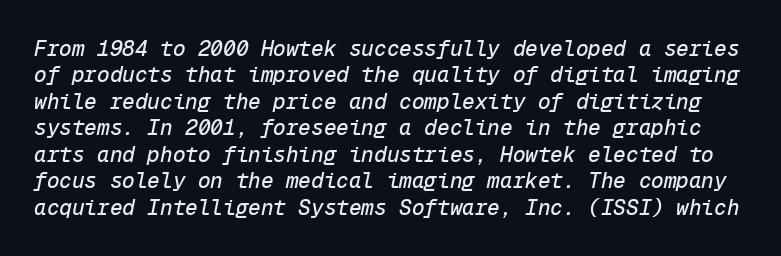
Q: Is the text italic (slanted)? A: Yes, it leans right by about 12 degrees.
Q: Is the text underlined? A: No.
Q: Is the spacing between letters normal or unusually wide? A: Normal.
Q: Is the spacing between lines tight, normal or loose? A: Normal.
